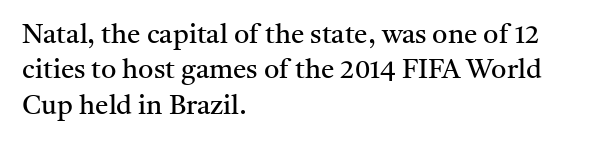
The image shows 27 px text type, upright; set left-aligned, normal line spacing (1.31x), normal letter spacing, not underlined.
